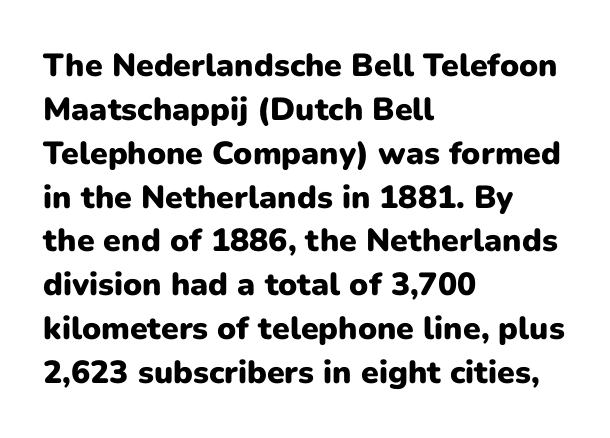
Notice how thick the strokes are: this is what a full bold looks like. What stands out about the letter spacing? Nothing — it is the standard amount. The typeface chosen for these lines omits serifs. The lettering holds an erect, upright posture throughout. Visually the block forms a straight wall on the left and a jagged coastline on the right.
